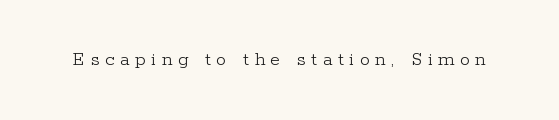
Beneath every word, the page is bare. Compared with typical body copy, the letter spacing here is much looser. This sample uses an upright cut, with every glyph sitting square on the baseline. Is the type heavy? It reads as light-to-regular instead.
